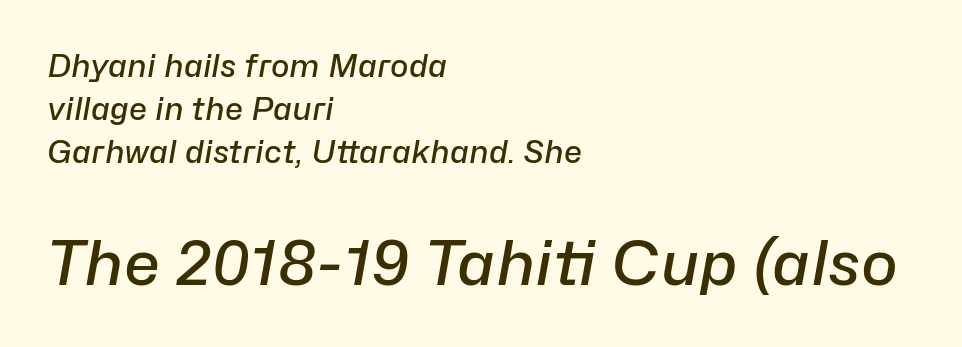
Q: Is the text bold? A: Semi-bold.
Q: Is the text italic (slanted)? A: Yes, it leans right by about 10 degrees.
Q: Is the text underlined? A: No.
Q: How is the paragraph aligned? A: Left-aligned.
Q: Is the spacing between letters normal or unusually wide? A: Normal.
Q: Is the spacing between lines tight, normal or loose? A: Normal.
Q: Which block of text is set in a larger size, the first (top) or the second (bottom)? A: The second (bottom) one.
Q: Width (condensed, normal, or wide)? A: Normal.
Q: Stroke contrast? A: Low.
Q: x-height? A: Medium.
Q: Monospaced? A: No.
